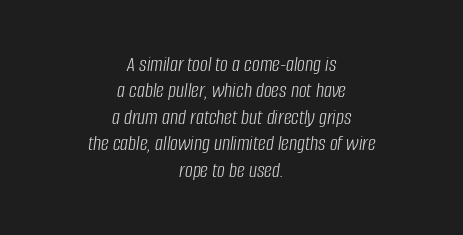
Any mark beneath the type? The region is blank. Italic? Definitely — the glyphs are oblique. Is this a heavy cut? Hardly; it is regular or lighter. Letter spacing: default.
